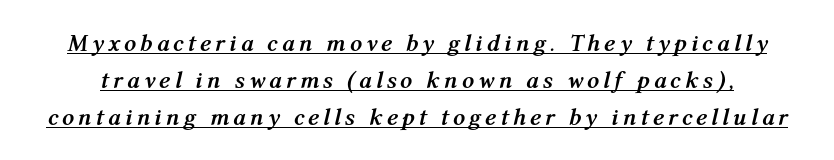
{"italic": "yes", "lean": "right", "slant_degrees": 12, "bold": "yes", "underline": "yes", "line_spacing": "normal", "line_spacing_ratio": 1.54, "glyph_px": 24}
